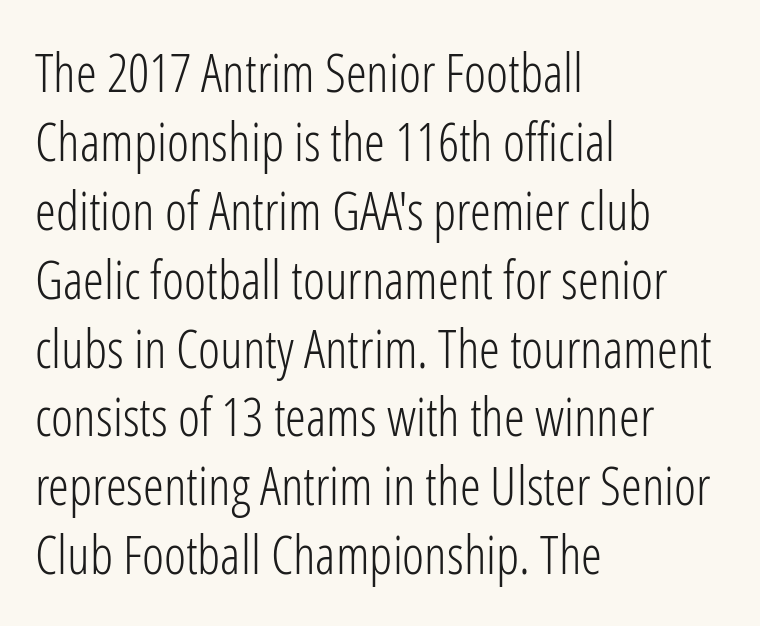
Q: Is the text bold? A: No.
Q: Is the text italic (slanted)? A: No, it is upright.
Q: Is the typeface a serif or a sans-serif typeface? A: Sans-serif.
Q: Is the text underlined? A: No.
Q: How is the paragraph aligned? A: Left-aligned.
Q: Is the spacing between letters normal or unusually wide? A: Normal.
Q: Is the spacing between lines tight, normal or loose? A: Normal.
Q: Width (condensed, normal, or wide)? A: Condensed.
Q: Stroke contrast? A: Low.
Q: x-height? A: Medium.
Q: Monospaced? A: No.
